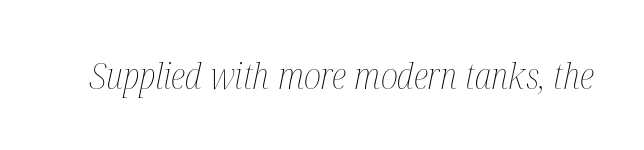
The letters sit at their default tracking, neither squeezed nor spread. Words float on clear page, feet unadorned. Here the designer chose a conventional face with non-uniform glyph widths. Quick note: italic. Letters have the restrained weight of plain body copy at most.
